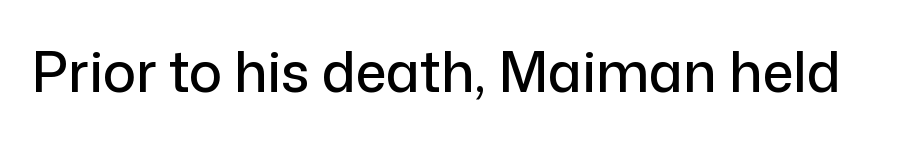
The image shows 55 px sans-serif type, upright; set normal letter spacing, not underlined; low stroke contrast and a medium x-height.
